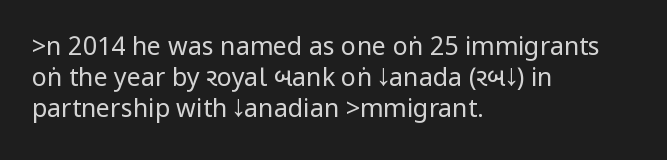
Q: Is the text bold? A: No.
Q: Is the text italic (slanted)? A: No, it is upright.
Q: Is the text underlined? A: No.
Q: How is the paragraph aligned? A: Left-aligned.
Q: Is the spacing between letters normal or unusually wide? A: Normal.
